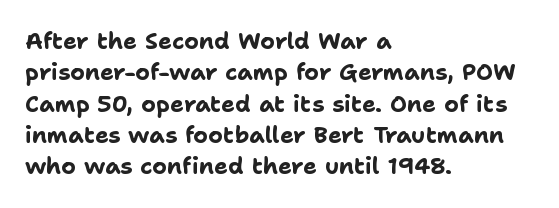
The image shows 23 px bold type, upright; set left-aligned, normal line spacing (1.36x), normal letter spacing, not underlined.
